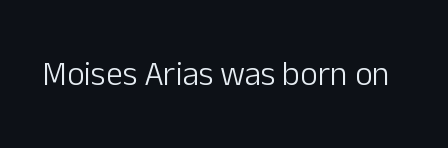
The image shows 34 px light sans-serif type, upright; set normal letter spacing, not underlined; low stroke contrast and a medium x-height.
